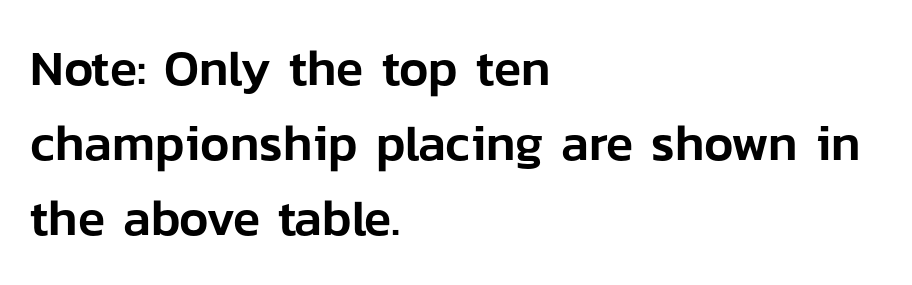
The image shows 50 px sans-serif type, upright; set left-aligned, normal line spacing (1.5x), normal letter spacing, not underlined; low stroke contrast and a medium x-height.
